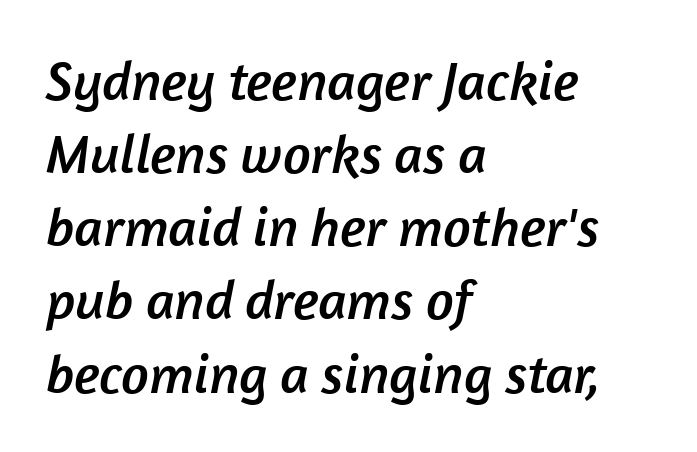
{"serif": "no", "width": "normal", "stroke_contrast": "low", "x_height": "medium", "monospaced": "no", "underline": "no", "align": "left", "line_spacing": "normal", "line_spacing_ratio": 1.33, "letter_spacing": "normal", "letter_spacing_em": 0.0, "glyph_px": 55}
